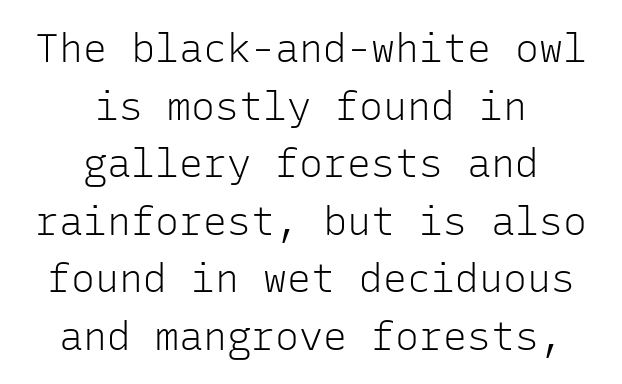
Q: Is the text bold? A: No.
Q: Is the text italic (slanted)? A: No, it is upright.
Q: Is the typeface a serif or a sans-serif typeface? A: Sans-serif.
Q: Is the text underlined? A: No.
Q: How is the paragraph aligned? A: Centered.
Q: Is the spacing between letters normal or unusually wide? A: Normal.
Q: Is the spacing between lines tight, normal or loose? A: Normal.
Q: Width (condensed, normal, or wide)? A: Normal.
Q: Stroke contrast? A: Low.
Q: x-height? A: Medium.
Q: Monospaced? A: Yes.
